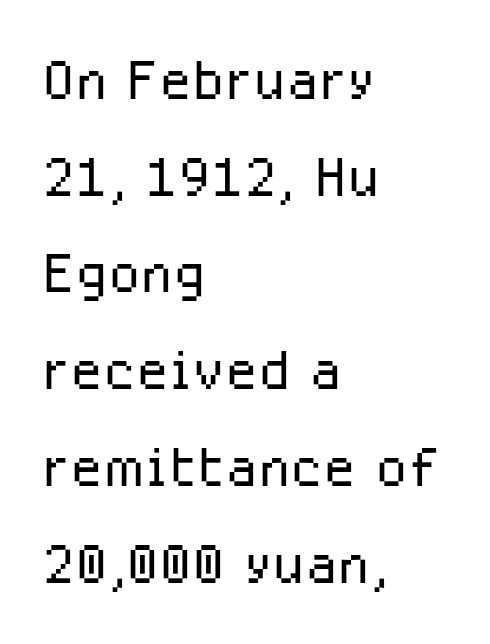
Vertical stems look standard width or narrower in stroke. A student would call this left alignment; a typographer would say flush left, rag right. In terms of leading, this rendering sits right in the middle. Any mark beneath the type? The region is blank. Letterform terminals end flat and unadorned throughout the passage. The face used here is proportionally spaced, like ordinary book or web type.
